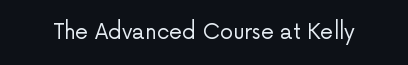
The image shows 21 px text type, upright; set normal letter spacing, not underlined.
